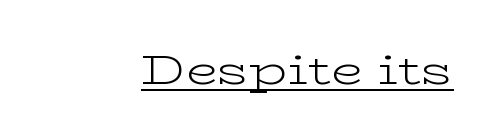
Q: Is the text bold? A: No.
Q: Is the text italic (slanted)? A: No, it is upright.
Q: Is the typeface a serif or a sans-serif typeface? A: Serif.
Q: Is the text underlined? A: Yes.
Q: How is the paragraph aligned? A: Right-aligned.
Q: Is the spacing between letters normal or unusually wide? A: Normal.
Q: Width (condensed, normal, or wide)? A: Wide.
Q: Stroke contrast? A: Low.
Q: x-height? A: Medium.
Q: Monospaced? A: No.
